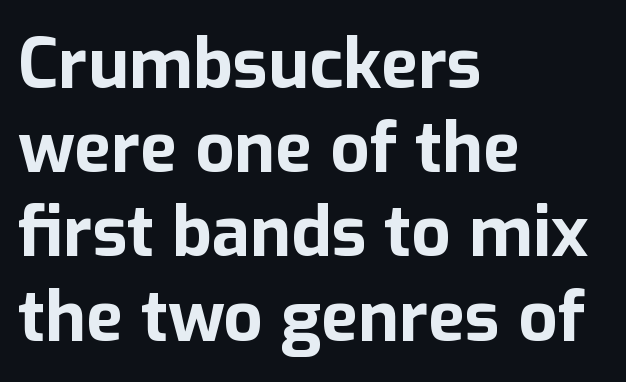
{"serif": "no", "italic": "no", "bold": "yes", "weight": "bold", "width": "normal", "stroke_contrast": "low", "x_height": "medium", "monospaced": "no", "underline": "no", "align": "left", "line_spacing_ratio": 1.22, "letter_spacing": "normal", "letter_spacing_em": 0.0, "glyph_px": 69}
